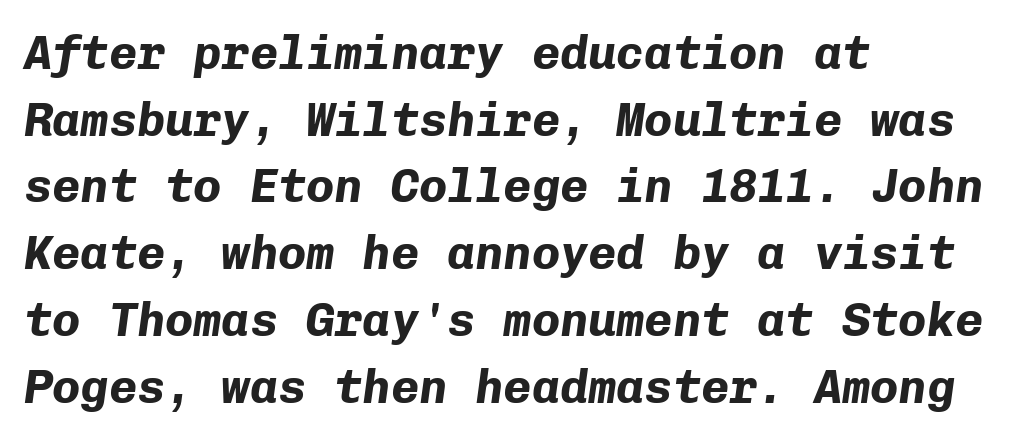
The image shows 47 px bold type, italic (leaning right), monospaced; set left-aligned, normal line spacing (1.42x), normal letter spacing, not underlined; low stroke contrast and a medium x-height.
